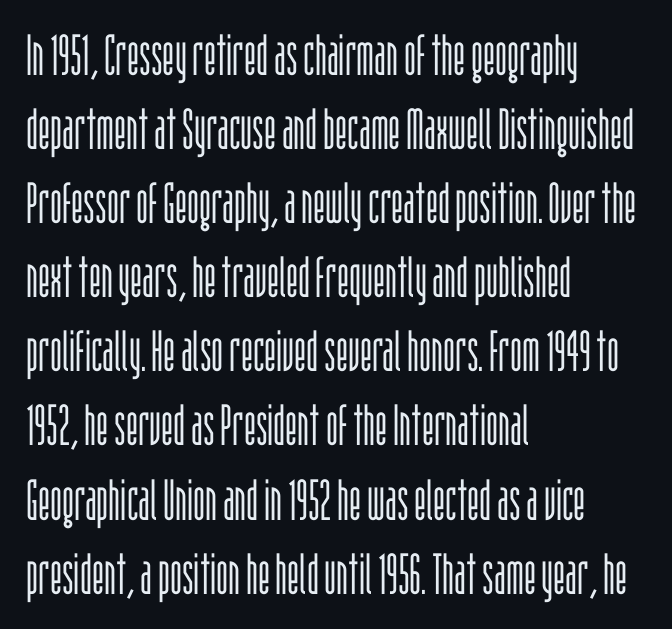
The image shows 57 px light, condensed sans-serif type, upright; set left-aligned, normal line spacing (1.3x), normal letter spacing, not underlined; low stroke contrast and a large x-height.
